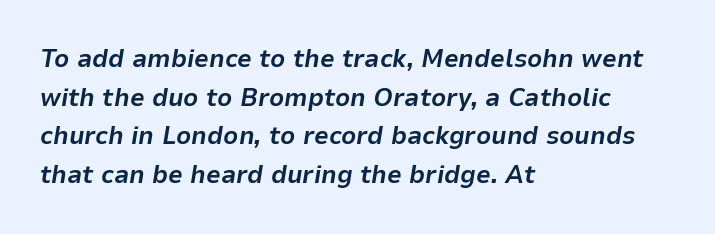
The image shows 26 px bold type, italic (leaning right); set left-aligned, normal line spacing (1.49x), normal letter spacing, not underlined.
